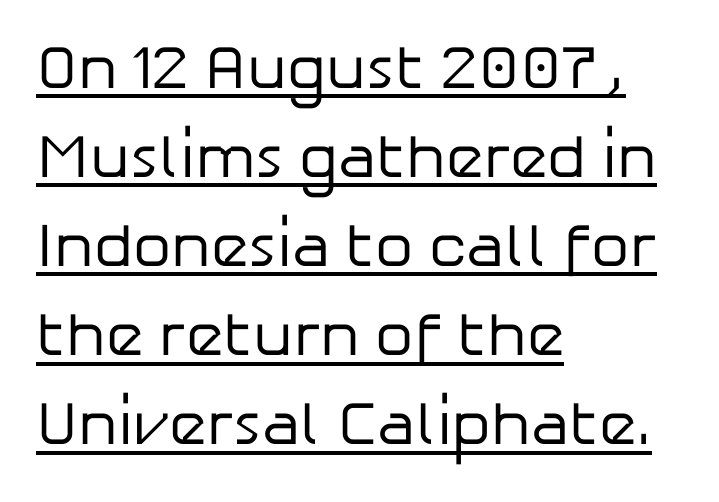
The letters look calm and open, with moderate or lighter stems. The rendered words wear a rule along their underside. Leading matches the norm, producing a regular column. The compositor pushed each line to the left boundary. A typesetter would label this face a sans.
